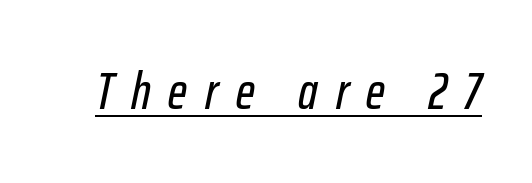
{"italic": "yes", "lean": "right", "slant_degrees": 12, "width": "condensed", "stroke_contrast": "low", "x_height": "medium", "monospaced": "no", "underline": "yes", "letter_spacing": "wide", "letter_spacing_em": 0.35, "glyph_px": 51}
